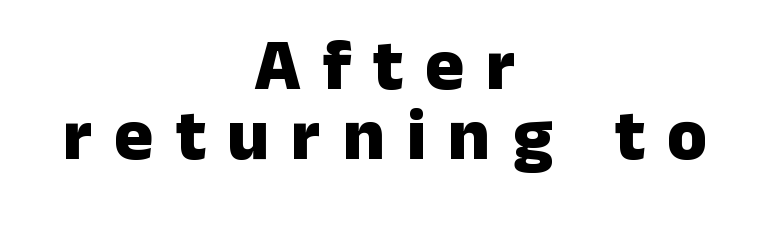
The letters are bold, with thick, heavy strokes. Tall strokes in this sample are plumb rather than angled. The passage shown is typed in a proportional face where columns would drift. Plain, unruled lines of type.
